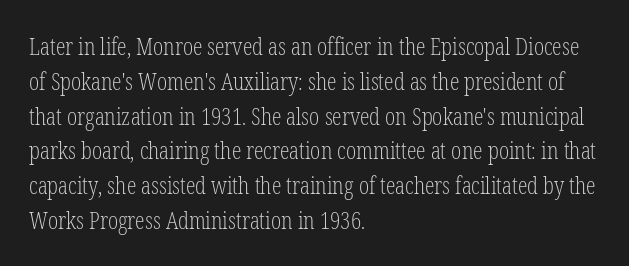
Summary of weight: not heavy and not bold. The passage shown stacks its lines at a standard gap. Upright lettering throughout. Tracking value appears to be zero — textbook default spacing.
